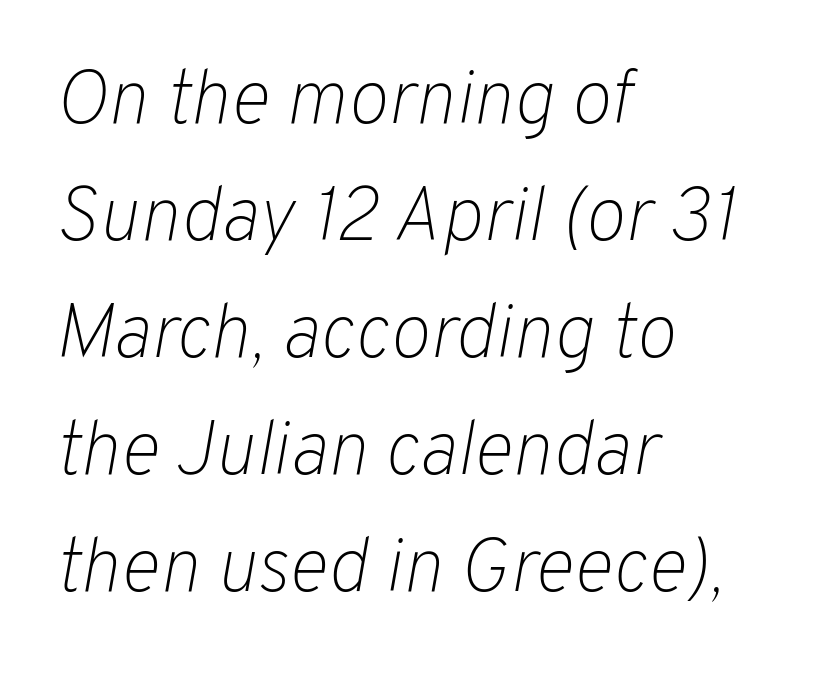
Looks like regular typesetting: each glyph gets only the width it needs. Italic? Definitely — the glyphs are oblique. Caption: multi-line text, flush left, ragged right. How are the letters spaced? Ordinarily, with no added tracking. The letterforms sit at book weight or below.
